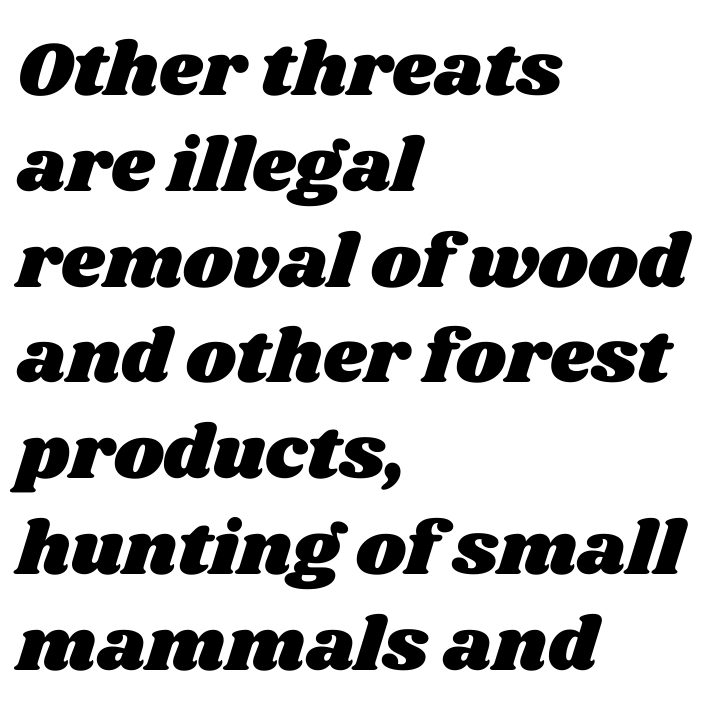
{"width": "wide", "stroke_contrast": "medium", "x_height": "large", "monospaced": "no", "underline": "no", "align": "left", "line_spacing": "normal", "line_spacing_ratio": 1.26, "letter_spacing": "normal", "letter_spacing_em": 0.0, "glyph_px": 76}
